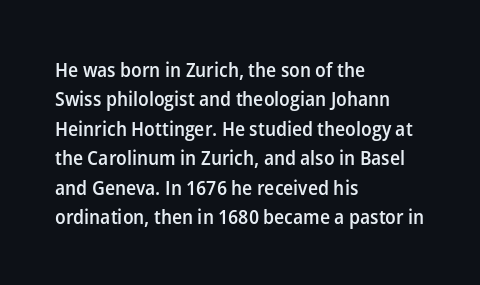
{"italic": "no", "bold": "semi", "underline": "no", "align": "left", "line_spacing": "normal", "line_spacing_ratio": 1.47, "letter_spacing": "normal", "letter_spacing_em": 0.0, "glyph_px": 20}
